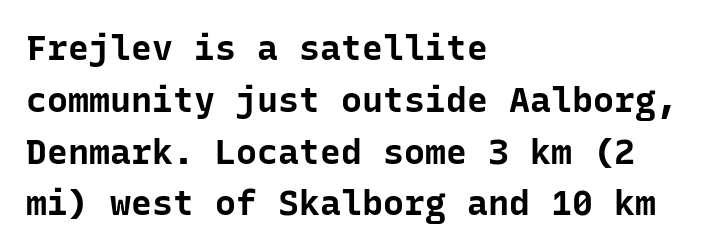
Q: Is the text bold? A: Yes.
Q: Is the text italic (slanted)? A: No, it is upright.
Q: Is the typeface a serif or a sans-serif typeface? A: Sans-serif.
Q: Is the text underlined? A: No.
Q: How is the paragraph aligned? A: Left-aligned.
Q: Is the spacing between letters normal or unusually wide? A: Normal.
Q: Is the spacing between lines tight, normal or loose? A: Normal.
Q: Width (condensed, normal, or wide)? A: Normal.
Q: Stroke contrast? A: Low.
Q: x-height? A: Medium.
Q: Monospaced? A: Yes.
